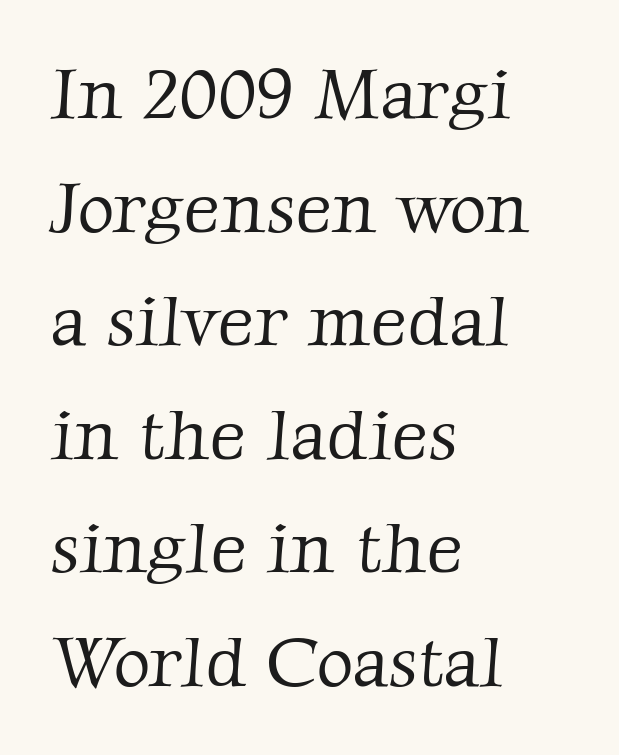
{"serif": "yes", "bold": "no", "weight": "light", "width": "normal", "stroke_contrast": "low", "x_height": "medium", "monospaced": "no", "underline": "no", "align": "left", "line_spacing": "normal", "line_spacing_ratio": 1.6, "letter_spacing": "normal", "letter_spacing_em": 0.0, "glyph_px": 71}
